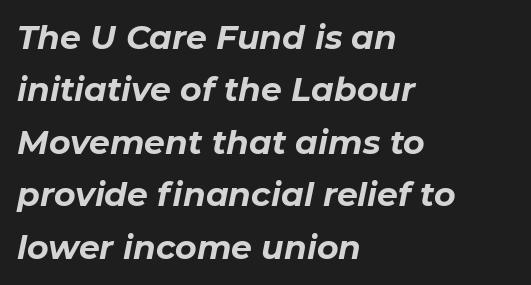
Q: Is the text bold? A: Yes.
Q: Is the text italic (slanted)? A: Yes, it leans right by about 11 degrees.
Q: Is the text underlined? A: No.
Q: How is the paragraph aligned? A: Left-aligned.
Q: Is the spacing between letters normal or unusually wide? A: Normal.
Q: Is the spacing between lines tight, normal or loose? A: Normal.
Q: Width (condensed, normal, or wide)? A: Normal.
Q: Stroke contrast? A: Low.
Q: x-height? A: Medium.
Q: Monospaced? A: No.
